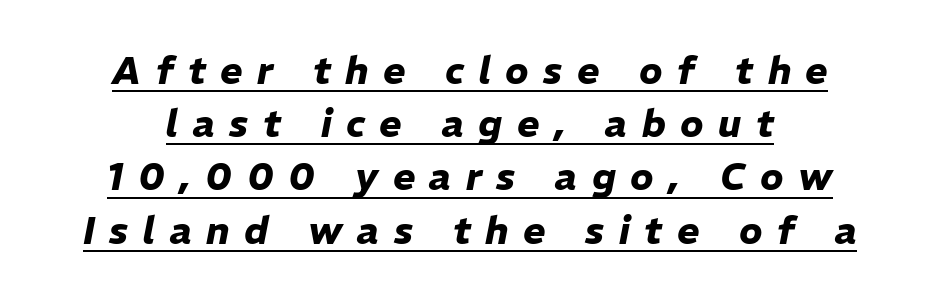
Q: Is the text bold? A: Yes.
Q: Is the text italic (slanted)? A: Yes, it leans right by about 11 degrees.
Q: Is the text underlined? A: Yes.
Q: How is the paragraph aligned? A: Centered.
Q: Is the spacing between letters normal or unusually wide? A: Unusually wide.
Q: Is the spacing between lines tight, normal or loose? A: Normal.
Q: Width (condensed, normal, or wide)? A: Normal.
Q: Stroke contrast? A: Low.
Q: x-height? A: Medium.
Q: Monospaced? A: No.
